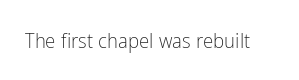
The passage shown is not underscored anywhere. The font's upright variant was chosen for this text. Stems here are at most as thick as an everyday book face. Observe the ordinary spacing: letters are neighbours, not strangers.
